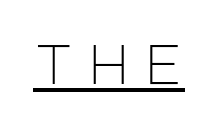
Vertical stems look standard width or narrower in stroke. You can tell from the bare stems that sans-serif type was used. A continuous stroke trails under the words, as in a hyperlink. Look at the tracking — it's clearly loosened, letters drifting apart.
